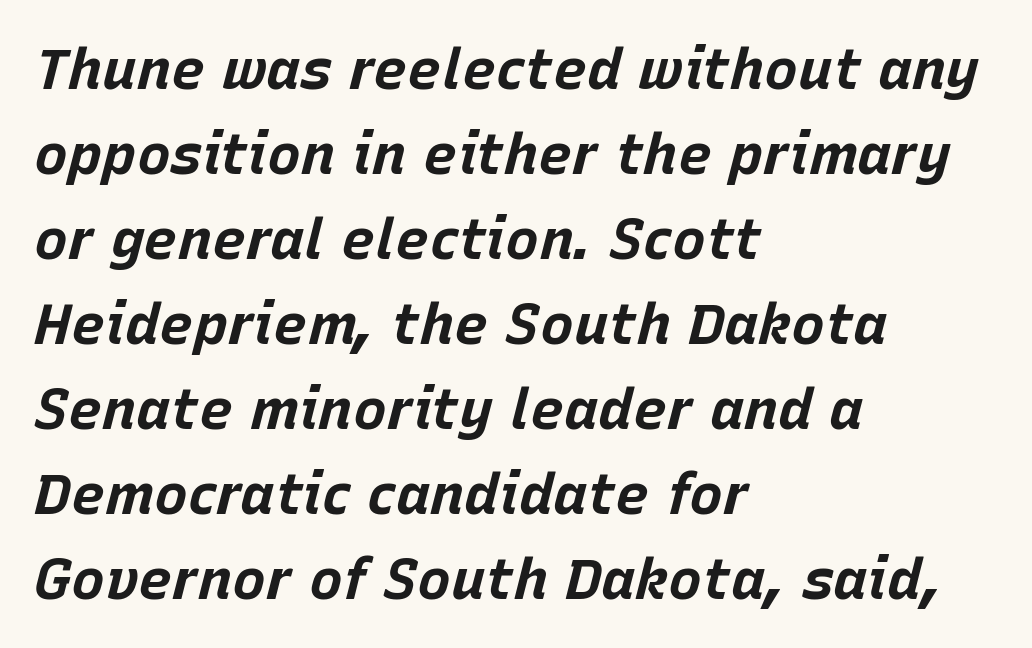
Q: Is the text bold? A: Yes.
Q: Is the text italic (slanted)? A: Yes, it leans right by about 15 degrees.
Q: Is the text underlined? A: No.
Q: How is the paragraph aligned? A: Left-aligned.
Q: Is the spacing between letters normal or unusually wide? A: Normal.
Q: Is the spacing between lines tight, normal or loose? A: Normal.
Q: Width (condensed, normal, or wide)? A: Normal.
Q: Stroke contrast? A: Low.
Q: x-height? A: Large.
Q: Monospaced? A: No.
